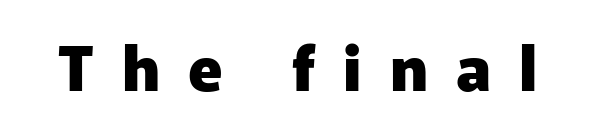
Q: Is the text bold? A: Yes.
Q: Is the text italic (slanted)? A: No, it is upright.
Q: Is the typeface a serif or a sans-serif typeface? A: Sans-serif.
Q: Is the text underlined? A: No.
Q: Is the spacing between letters normal or unusually wide? A: Unusually wide.
Q: Width (condensed, normal, or wide)? A: Normal.
Q: Stroke contrast? A: Low.
Q: x-height? A: Medium.
Q: Monospaced? A: No.
